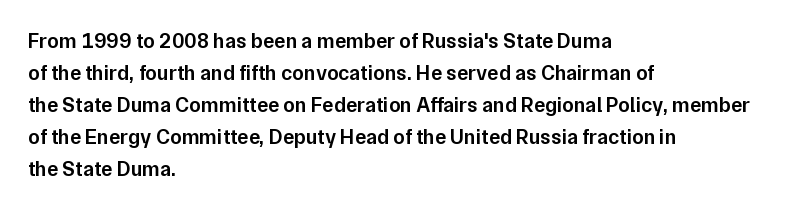
The image shows 21 px text type, upright; set left-aligned, normal line spacing (1.52x), normal letter spacing, not underlined.
